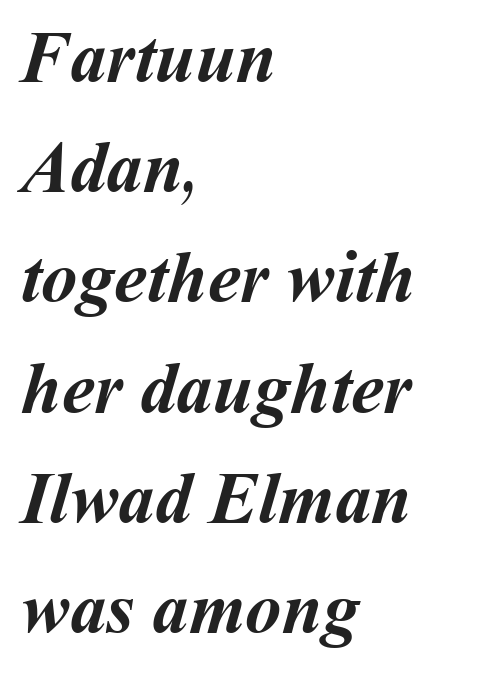
The image shows 73 px semibold type; set left-aligned, normal line spacing (1.51x), normal letter spacing, not underlined; medium stroke contrast and a medium x-height.
